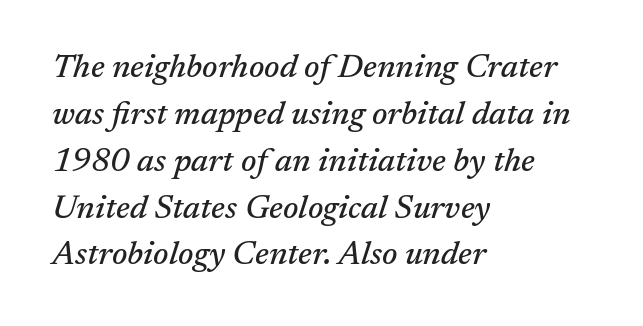
Q: Is the text italic (slanted)? A: Yes, it leans right by about 17 degrees.
Q: Is the typeface a serif or a sans-serif typeface? A: Serif.
Q: Is the text underlined? A: No.
Q: How is the paragraph aligned? A: Left-aligned.
Q: Is the spacing between letters normal or unusually wide? A: Normal.
Q: Is the spacing between lines tight, normal or loose? A: Normal.
Q: Width (condensed, normal, or wide)? A: Normal.
Q: Stroke contrast? A: Medium.
Q: x-height? A: Medium.
Q: Monospaced? A: No.
